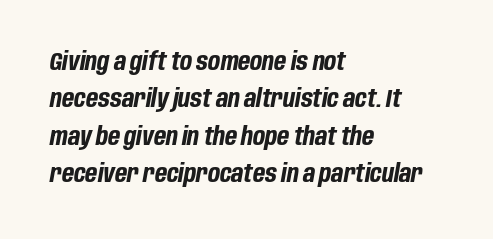
The image shows 25 px bold type, italic (leaning right); set left-aligned, normal line spacing (1.5x), normal letter spacing, not underlined.
